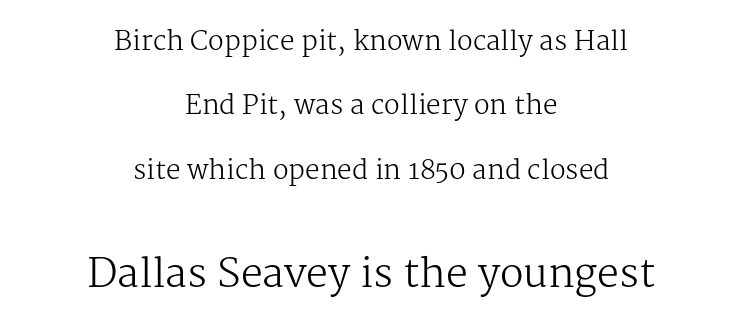
{"serif": "yes", "italic": "no", "bold": "no", "weight": "regular", "width": "normal", "stroke_contrast": "medium", "x_height": "medium", "monospaced": "no", "underline": "no", "align": "center", "line_spacing": "loose", "line_spacing_ratio": 2.48, "letter_spacing": "normal", "letter_spacing_em": 0.0, "larger_block": "second", "size_ratio": 1.5, "glyph_px": 39}
